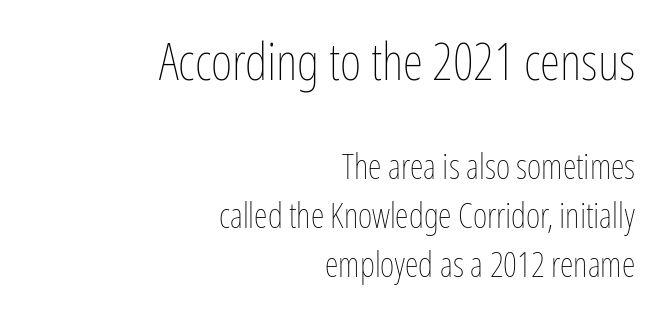
Q: Is the text bold? A: No.
Q: Is the text italic (slanted)? A: No, it is upright.
Q: Is the text underlined? A: No.
Q: How is the paragraph aligned? A: Right-aligned.
Q: Is the spacing between letters normal or unusually wide? A: Normal.
Q: Is the spacing between lines tight, normal or loose? A: Normal.
Q: Which block of text is set in a larger size, the first (top) or the second (bottom)? A: The first (top) one.
Q: Width (condensed, normal, or wide)? A: Condensed.
Q: Stroke contrast? A: Low.
Q: x-height? A: Medium.
Q: Monospaced? A: No.
